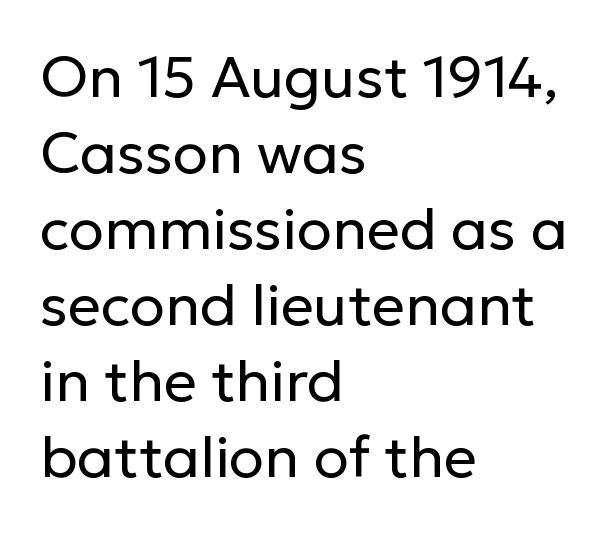
{"serif": "no", "italic": "no", "bold": "no", "weight": "regular", "width": "normal", "stroke_contrast": "low", "x_height": "medium", "monospaced": "no", "underline": "no", "align": "left", "line_spacing": "normal", "line_spacing_ratio": 1.31, "letter_spacing": "normal", "letter_spacing_em": 0.0, "glyph_px": 58}
